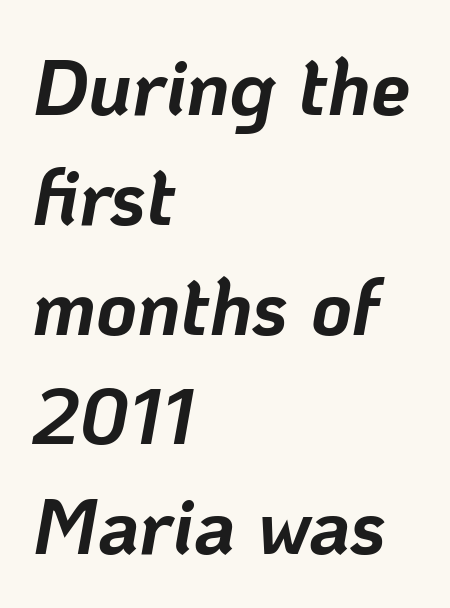
{"italic": "yes", "lean": "right", "slant_degrees": 10, "bold": "yes", "weight": "bold", "width": "normal", "stroke_contrast": "low", "x_height": "medium", "monospaced": "no", "underline": "no", "align": "left", "line_spacing": "normal", "line_spacing_ratio": 1.39, "letter_spacing": "normal", "letter_spacing_em": 0.0, "glyph_px": 79}
